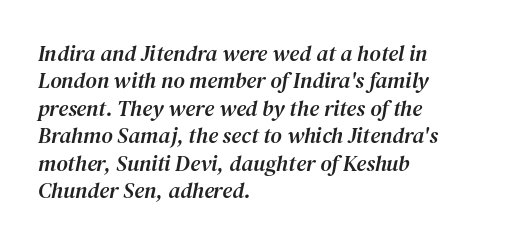
The image shows 22 px text type, italic (leaning right); set left-aligned, normal line spacing (1.25x), normal letter spacing, not underlined.
